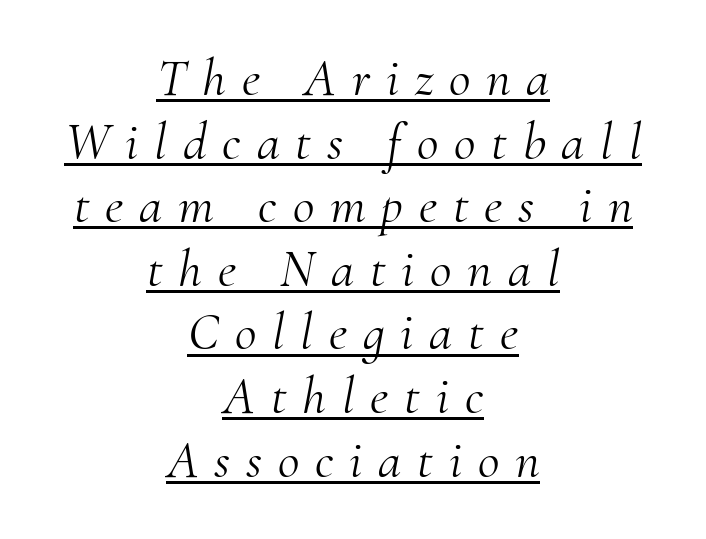
Spacing between characters has been opened up far beyond the box default. Looks like regular typesetting: each glyph gets only the width it needs. Layout note: lines centered. The designer went with a serif here, giving each stem small feet. Style check: oblique. Each stroke keeps to a modest, everyday thickness or less.
